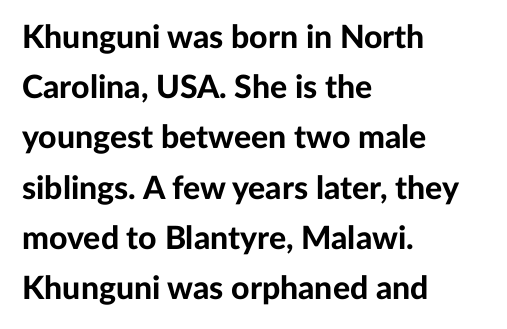
The line texture is even and compact thanks to regular tracking. Line starts are locked; line ends wander. The rendering uses natural spacing where letterforms have individual widths. Compared with typical paragraphs, the rows here are spaced about the same. This is the regular roman posture of the typeface.
